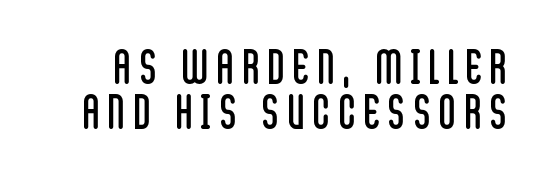
The image shows 46 px regular-weight, condensed sans-serif type, upright; set tight line spacing (0.97x), not underlined; low stroke contrast and a large x-height.
